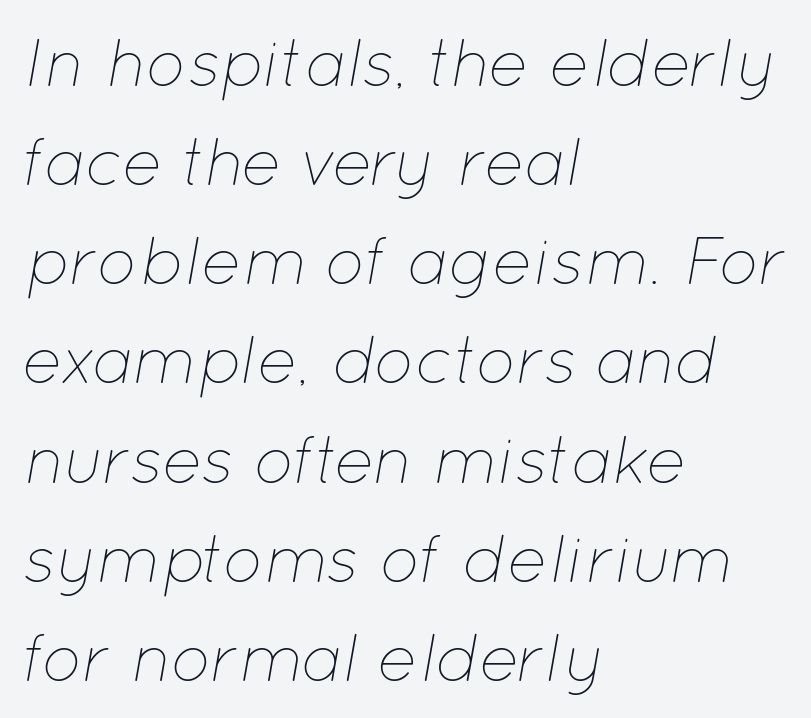
Words float on clear page, feet unadorned. Does the copy run flush right? No — it runs flush left. Characters follow at the spacing the type designer built in. This is not heavy type; no bold has been used. The line-height multiplier appears to be the usual default.
